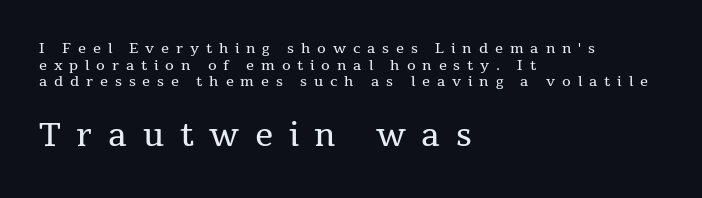
Italic: no, the glyphs are upright roman. The font family rendered here belongs to the serif group. Line starts are locked; line ends wander. Display-style spreading of the glyphs; the letterfit is very open. The passage shown is typed in a proportional face where columns would drift.
